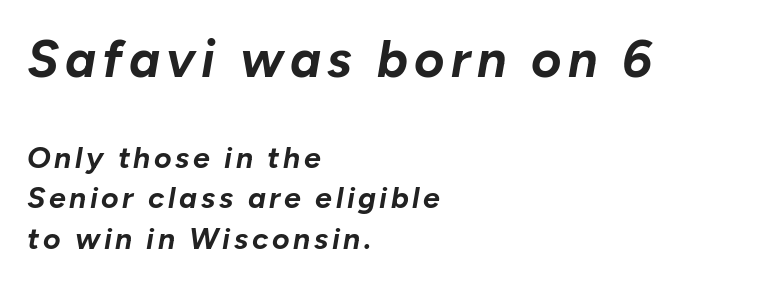
{"italic": "yes", "lean": "right", "slant_degrees": 10, "bold": "yes", "weight": "bold", "width": "normal", "stroke_contrast": "low", "x_height": "medium", "monospaced": "no", "underline": "no", "align": "left", "line_spacing": "normal", "line_spacing_ratio": 1.35, "larger_block": "first", "size_ratio": 1.73, "glyph_px": 52}
